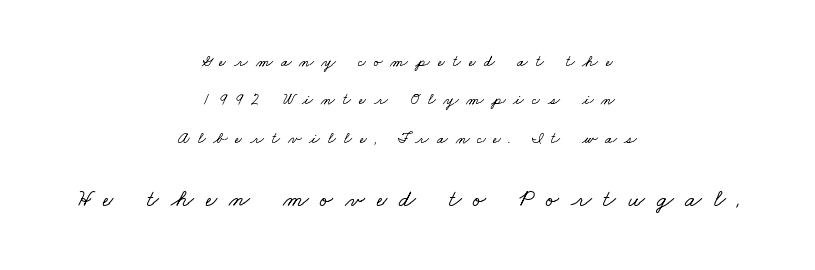
Q: Is the text underlined? A: No.
Q: How is the paragraph aligned? A: Centered.
Q: Is the spacing between letters normal or unusually wide? A: Unusually wide.
Q: Is the spacing between lines tight, normal or loose? A: Loose.
Q: Which block of text is set in a larger size, the first (top) or the second (bottom)? A: The second (bottom) one.
